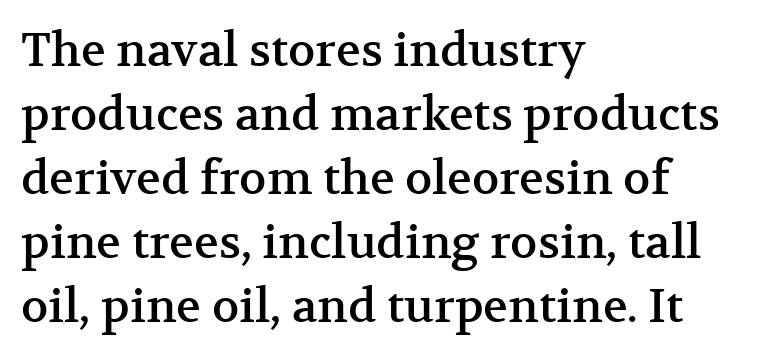
The image shows 46 px serif type, upright; set left-aligned, normal line spacing (1.39x), normal letter spacing, not underlined; medium stroke contrast and a medium x-height.
